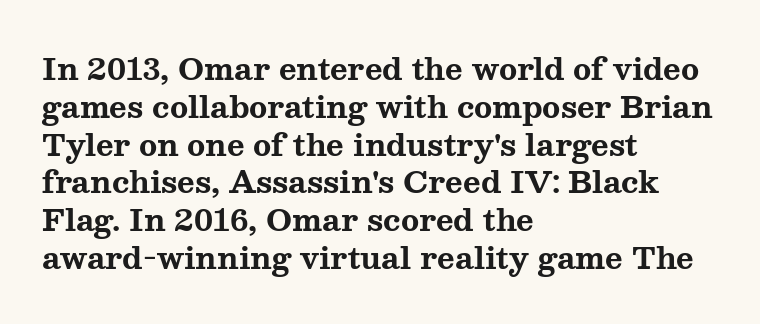
The image shows 30 px bold, wide serif type, upright; set left-aligned, normal line spacing (1.26x), normal letter spacing, not underlined; medium stroke contrast and a medium x-height.
